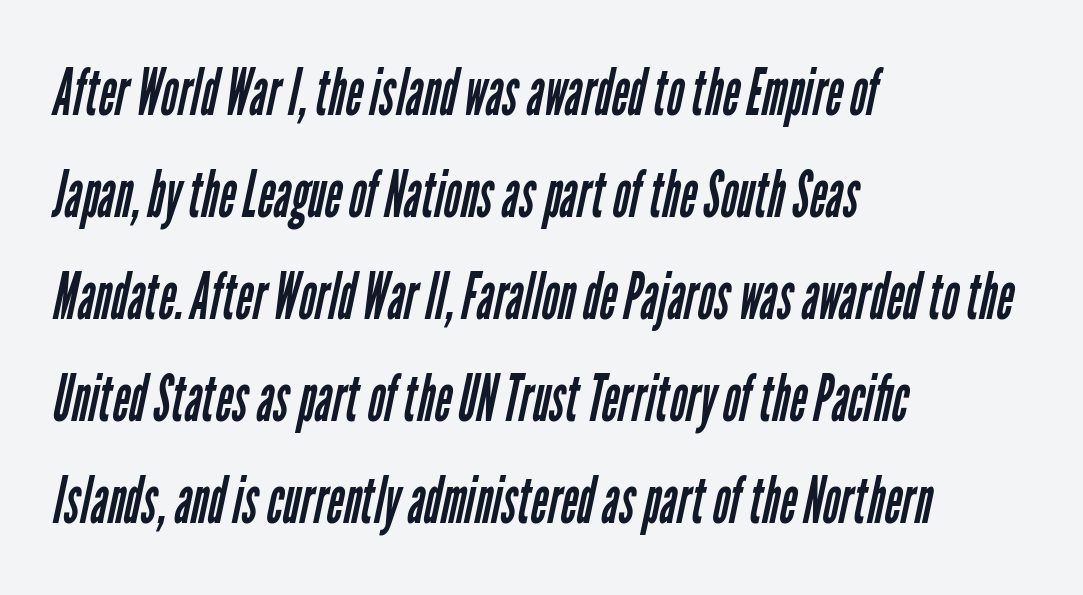
Q: Is the text bold? A: No.
Q: Is the typeface a serif or a sans-serif typeface? A: Sans-serif.
Q: Is the text underlined? A: No.
Q: How is the paragraph aligned? A: Left-aligned.
Q: Is the spacing between letters normal or unusually wide? A: Normal.
Q: Is the spacing between lines tight, normal or loose? A: Normal.
Q: Width (condensed, normal, or wide)? A: Condensed.
Q: Stroke contrast? A: Low.
Q: x-height? A: Medium.
Q: Monospaced? A: No.
